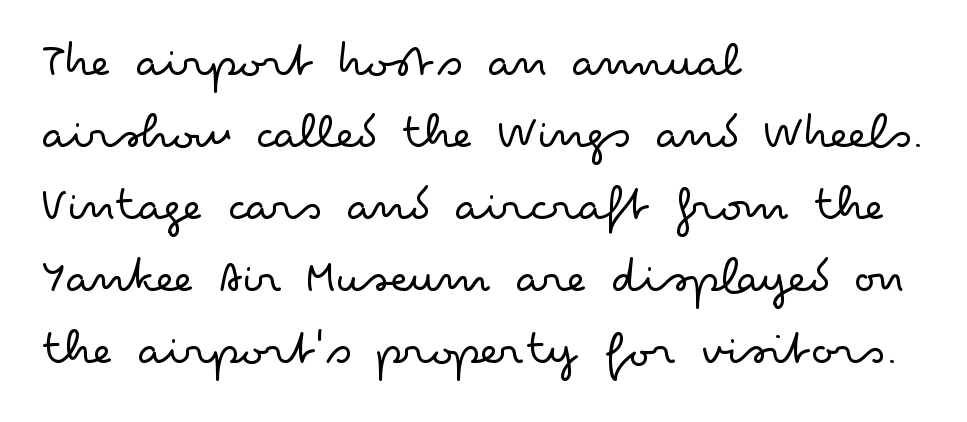
Q: Is the text bold? A: No.
Q: Is the text italic (slanted)? A: No, it is upright.
Q: Is the typeface a serif or a sans-serif typeface? A: Sans-serif.
Q: Is the text underlined? A: No.
Q: How is the paragraph aligned? A: Left-aligned.
Q: Is the spacing between letters normal or unusually wide? A: Normal.
Q: Is the spacing between lines tight, normal or loose? A: Normal.
Q: Width (condensed, normal, or wide)? A: Wide.
Q: Stroke contrast? A: Low.
Q: x-height? A: Small.
Q: Monospaced? A: No.
